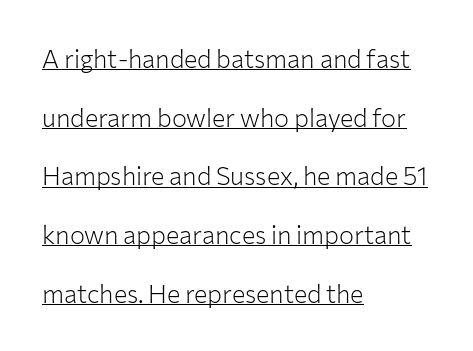
Looks like someone drew a line under every word here. If you drew a ruler down the left edge, every line would touch it. No letter is thick-stroked: the sample isn't bold. Characters remain perfectly vertical along every line. Honestly, the rows look like they've been pulled way apart. Default kerning and tracking; the words read as compact shapes.
